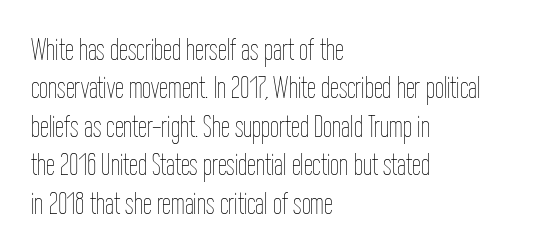
The image shows 32 px thin, condensed type, upright; set left-aligned, line spacing 1.2x, normal letter spacing, not underlined; low stroke contrast and a medium x-height.
